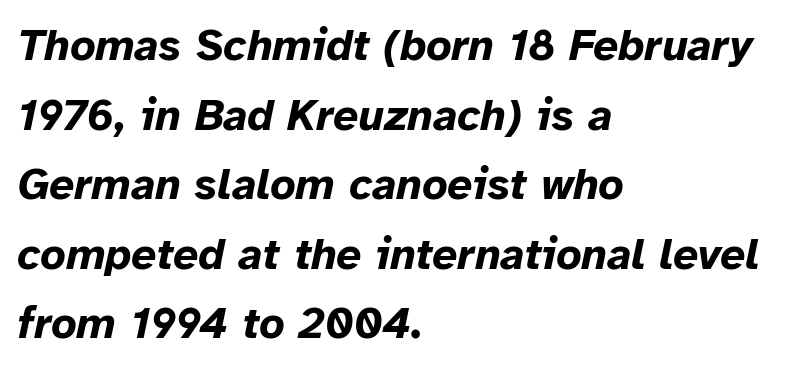
{"italic": "yes", "lean": "right", "slant_degrees": 12, "bold": "yes", "weight": "bold", "width": "normal", "stroke_contrast": "low", "x_height": "medium", "monospaced": "no", "underline": "no", "align": "left", "line_spacing": "normal", "line_spacing_ratio": 1.58, "letter_spacing": "normal", "letter_spacing_em": 0.0, "glyph_px": 44}
